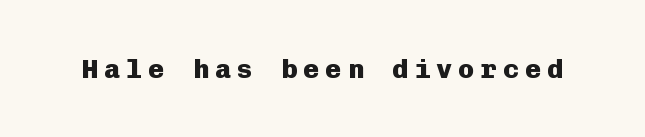
These lines carry a lot of weight — the face is fully bold. The tracking reads as deliberately expanded to a designer's eye. Any mark beneath the type? The region is blank. The lettering holds an erect, upright posture throughout.
